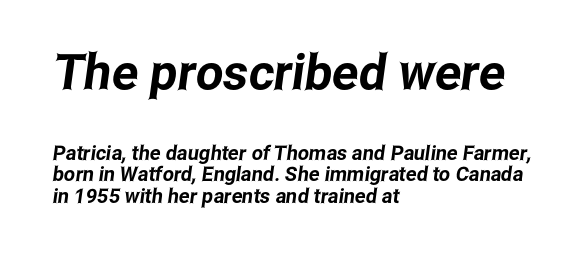
Serif or sans? Sans — the stroke terminals are bare. Quick note: interline space is minimal. The rendering keeps characters at their native spacing. Larger block? The one above; the one below is distinctly smaller. Leftover space on each line is placed entirely after the last word. Plain, unruled lines of type.
